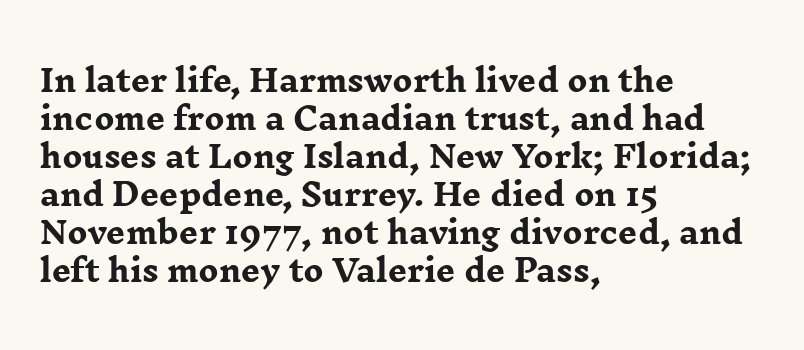
{"serif": "yes", "italic": "no", "bold": "yes", "weight": "heavy", "width": "wide", "stroke_contrast": "low", "x_height": "medium", "monospaced": "no", "underline": "no", "align": "left", "line_spacing": "normal", "line_spacing_ratio": 1.27, "letter_spacing": "normal", "letter_spacing_em": 0.0, "glyph_px": 30}
